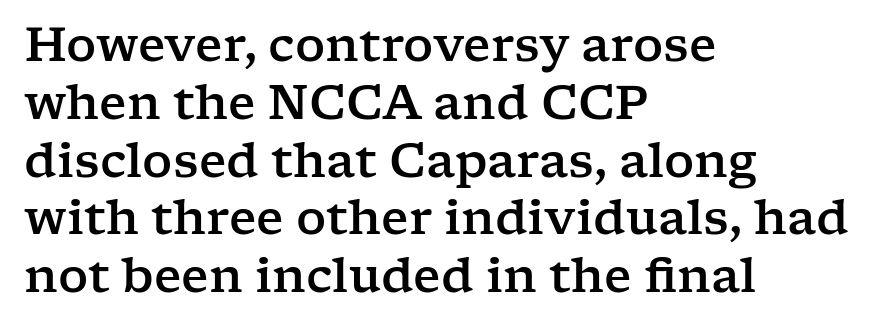
The image shows 47 px wide serif type, upright; set left-aligned, line spacing 1.23x, normal letter spacing, not underlined; low stroke contrast and a medium x-height.
